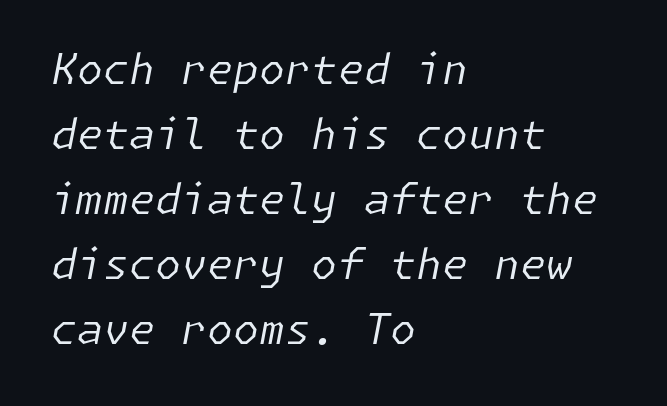
Q: Is the text bold? A: No.
Q: Is the text italic (slanted)? A: Yes, it leans right by about 11 degrees.
Q: Is the text underlined? A: No.
Q: How is the paragraph aligned? A: Left-aligned.
Q: Is the spacing between letters normal or unusually wide? A: Normal.
Q: Is the spacing between lines tight, normal or loose? A: Normal.
Q: Width (condensed, normal, or wide)? A: Normal.
Q: Stroke contrast? A: Low.
Q: x-height? A: Medium.
